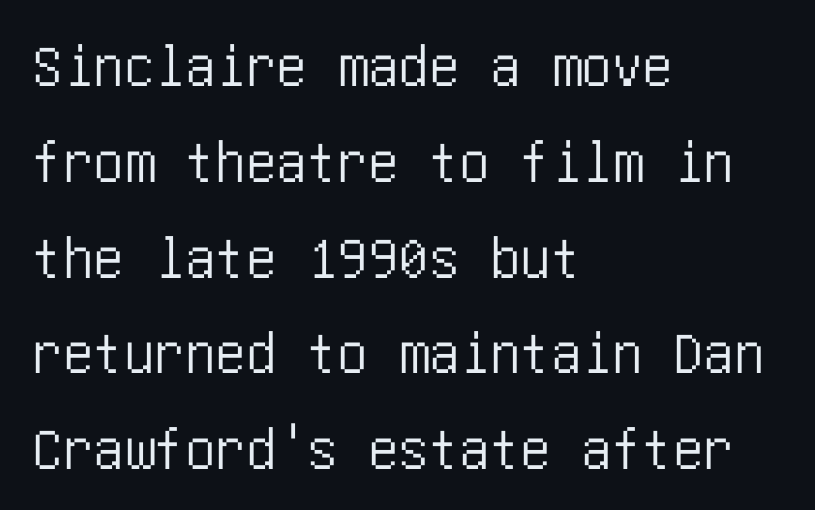
Q: Is the text italic (slanted)? A: No, it is upright.
Q: Is the typeface a serif or a sans-serif typeface? A: Sans-serif.
Q: Is the text underlined? A: No.
Q: How is the paragraph aligned? A: Left-aligned.
Q: Is the spacing between letters normal or unusually wide? A: Normal.
Q: Is the spacing between lines tight, normal or loose? A: Normal.
Q: Width (condensed, normal, or wide)? A: Condensed.
Q: Stroke contrast? A: Low.
Q: x-height? A: Large.
